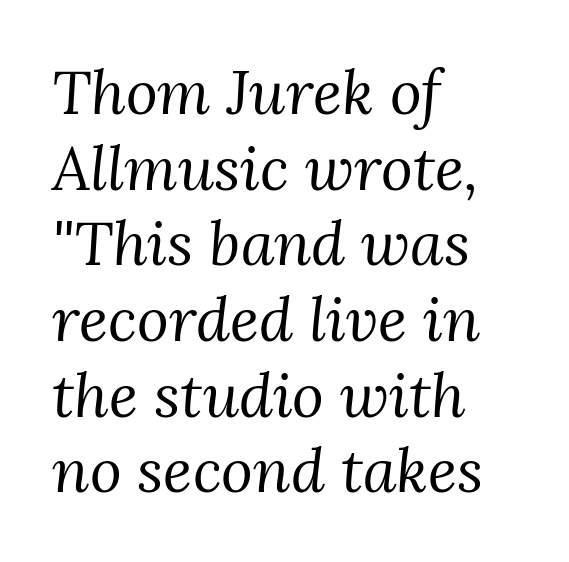
Words float on clear page, feet unadorned. The face used here is proportionally spaced, like ordinary book or web type. The passage shown is typeset with a serif family. Nobody touched the tracking dial on this one.
